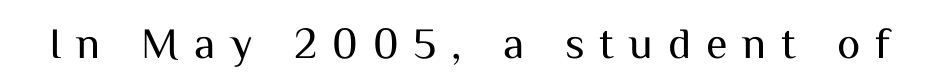
The font is comparable to plain body text, perhaps lighter. Are there feet on the stems? There aren't — it's a sans. These lines were composed using upright roman letters. Beneath every word, the page is bare.
